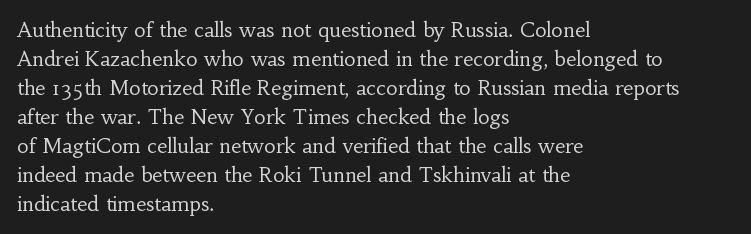
{"italic": "no", "bold": "no", "underline": "no", "align": "left", "line_spacing": "normal", "line_spacing_ratio": 1.45, "letter_spacing": "normal", "letter_spacing_em": 0.0, "glyph_px": 20}
